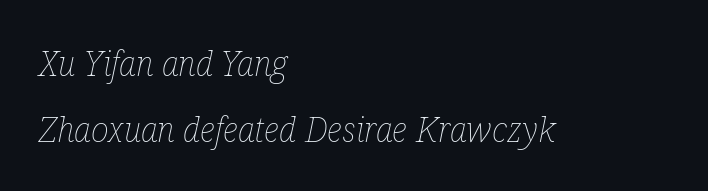
Q: Is the text bold? A: No.
Q: Is the text italic (slanted)? A: Yes, it leans right by about 12 degrees.
Q: Is the text underlined? A: No.
Q: How is the paragraph aligned? A: Left-aligned.
Q: Is the spacing between letters normal or unusually wide? A: Normal.
Q: Is the spacing between lines tight, normal or loose? A: Loose.
Q: Width (condensed, normal, or wide)? A: Condensed.
Q: Stroke contrast? A: Low.
Q: x-height? A: Medium.
Q: Monospaced? A: No.
